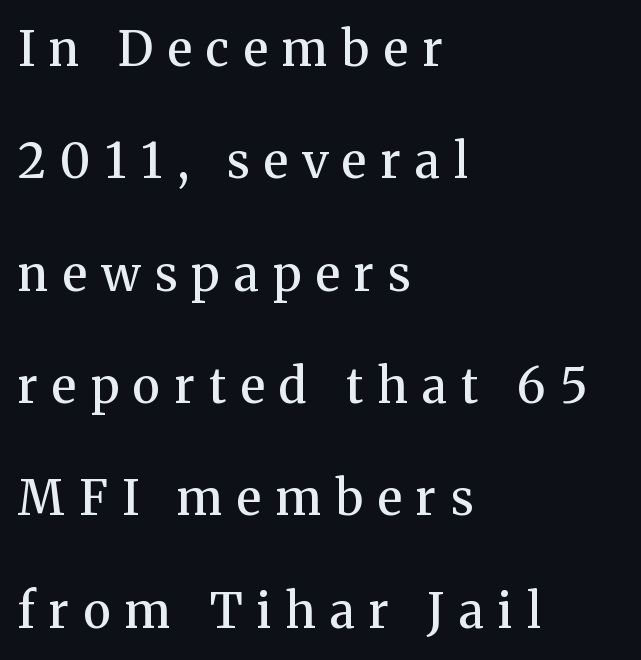
Italic: no, the glyphs are upright roman. Tracking here is generous; glyphs stand well apart from one another. Each new line begins a long way beneath the previous one. On the weight axis this lands at semibold, roughly 600. Type style note: has serifs.
